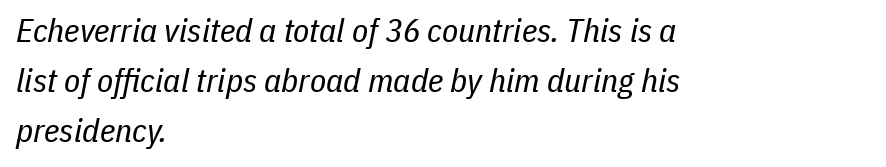
Q: Is the text bold? A: No.
Q: Is the text italic (slanted)? A: Yes, it leans right by about 11 degrees.
Q: Is the text underlined? A: No.
Q: How is the paragraph aligned? A: Left-aligned.
Q: Is the spacing between letters normal or unusually wide? A: Normal.
Q: Is the spacing between lines tight, normal or loose? A: Normal.
Q: Width (condensed, normal, or wide)? A: Condensed.
Q: Stroke contrast? A: Low.
Q: x-height? A: Medium.
Q: Monospaced? A: No.
